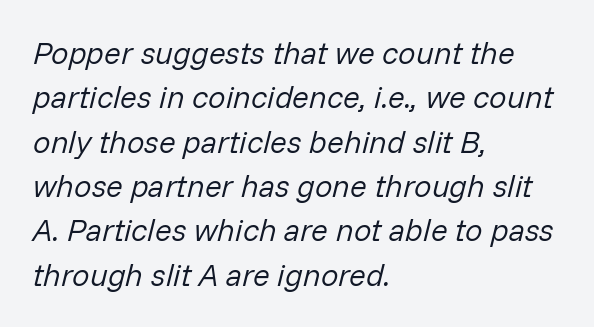
Vertical stems look standard width or narrower in stroke. Look at the tracking — it's just the regular setting, nothing added. Beneath every word, the page is bare. Evenly set lines give the paragraph a standard silhouette. The rag falls on the right side of this text block. Is this a fixed-width face? No — the glyphs have proportional, varying widths.
